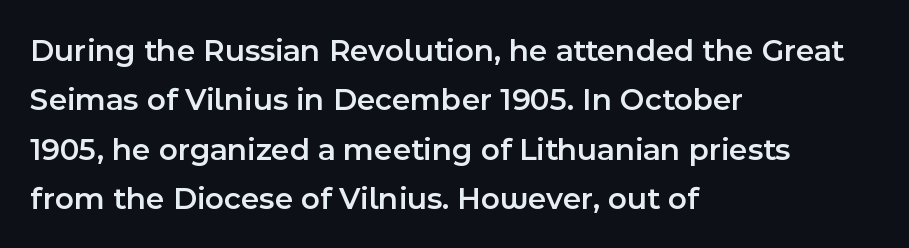
Style check: upright. Note: no serifs on the glyphs. The text block is weighted toward the left margin, trailing off unevenly rightward. Leading: standard. The foot of each line stays bare and open. Semibold letterforms, between regular and bold.
